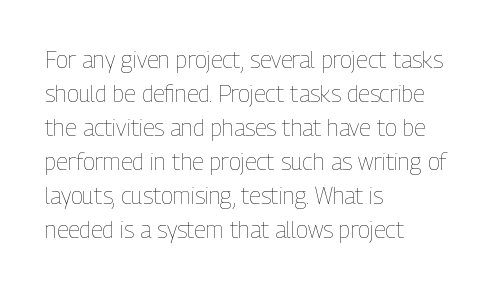
The type sits square on the baseline with zero lean. Stem width sits at or under what a default text font uses. Horizontally, the lines are justified to the leading edge only. This sample keeps an unexceptional amount of space between lines. The space beneath each line is pristine and unruled. There is no visible air inserted between adjacent glyphs.
